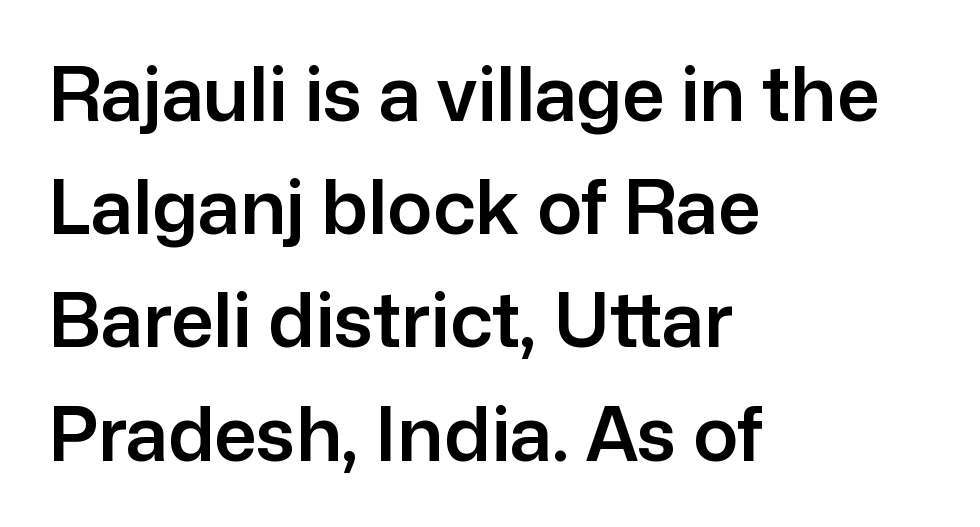
The image shows 75 px sans-serif type, upright; set left-aligned, normal line spacing (1.51x), normal letter spacing, not underlined; low stroke contrast and a medium x-height.
